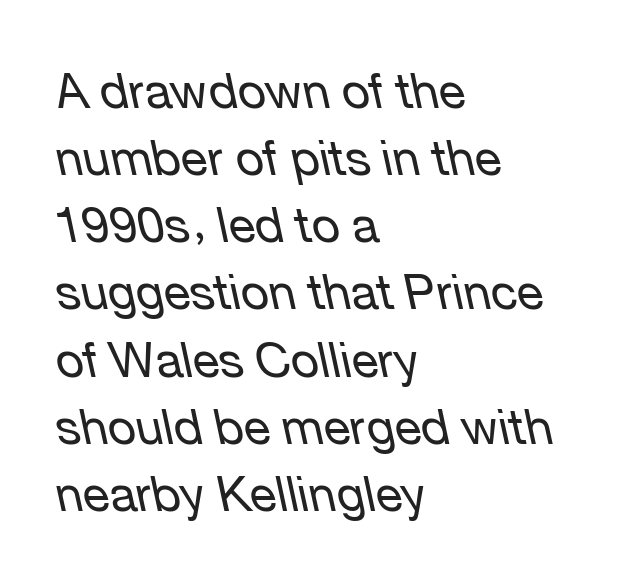
Which margin do the lines hug? The left one — the right edge is uneven. Baseline-to-baseline distance is the conventional proportion of letter height. Posture: slanted. The typesetting does not lean heavy: it is not bold. The space directly below the letters is spotless. Looks like regular typesetting: each glyph gets only the width it needs.
